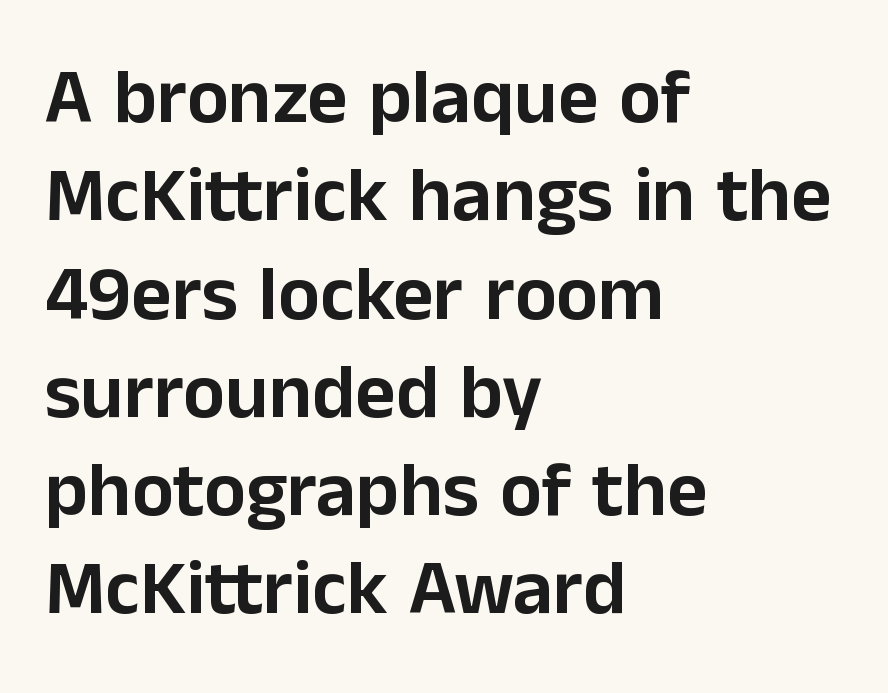
Q: Is the text italic (slanted)? A: No, it is upright.
Q: Is the typeface a serif or a sans-serif typeface? A: Sans-serif.
Q: Is the text underlined? A: No.
Q: How is the paragraph aligned? A: Left-aligned.
Q: Is the spacing between letters normal or unusually wide? A: Normal.
Q: Is the spacing between lines tight, normal or loose? A: Normal.
Q: Width (condensed, normal, or wide)? A: Normal.
Q: Stroke contrast? A: Low.
Q: x-height? A: Medium.
Q: Monospaced? A: No.
